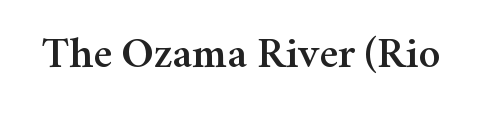
The specimen reads as upright at a glance. Spacing verdict: proportional, widths tailored to each character. The text was rendered using a seriffed face with decorative stroke endings. Bare-footed words on every line.
